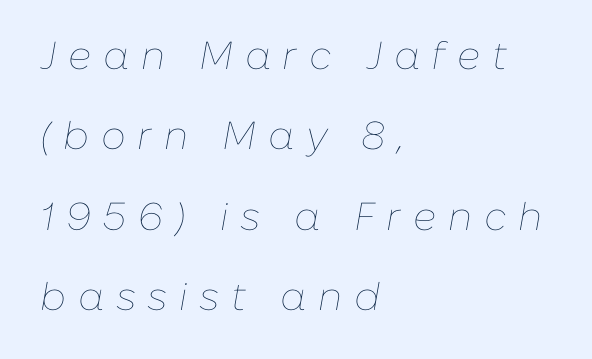
The image shows 39 px thin type, italic (leaning right); set left-aligned, loose line spacing (2.06x), unusually wide letter spacing (+0.3 em), not underlined; low stroke contrast and a medium x-height.
